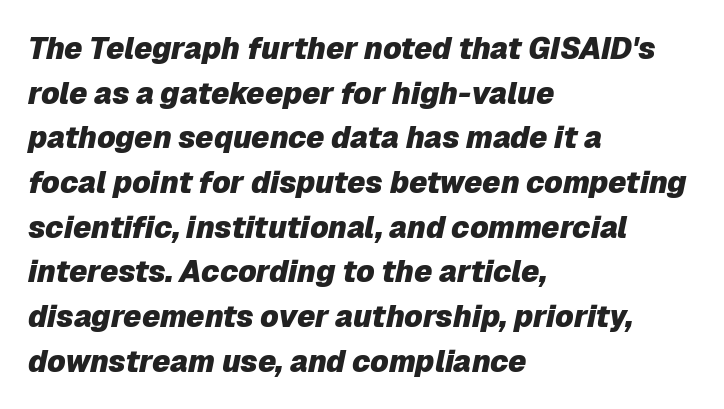
Q: Is the text bold? A: Yes.
Q: Is the text italic (slanted)? A: Yes, it leans right by about 12 degrees.
Q: Is the text underlined? A: No.
Q: How is the paragraph aligned? A: Left-aligned.
Q: Is the spacing between letters normal or unusually wide? A: Normal.
Q: Is the spacing between lines tight, normal or loose? A: Normal.
Q: Width (condensed, normal, or wide)? A: Normal.
Q: Stroke contrast? A: Low.
Q: x-height? A: Medium.
Q: Monospaced? A: No.
